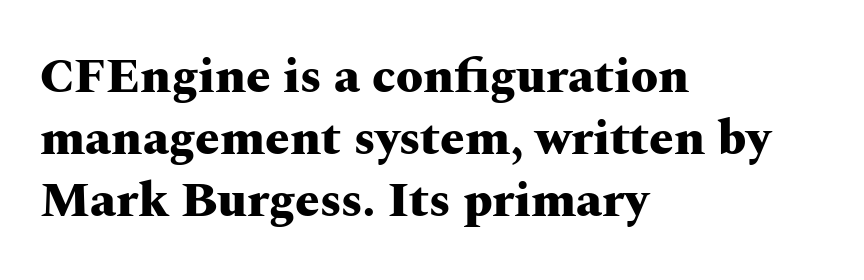
The image shows 49 px heavy, wide serif type, upright; set left-aligned, normal line spacing (1.27x), normal letter spacing, not underlined; medium stroke contrast and a medium x-height.
